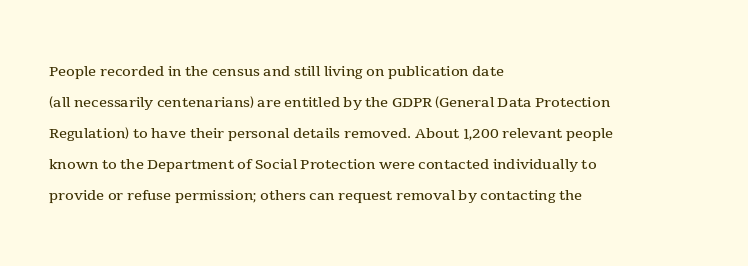
Q: Is the text bold? A: No.
Q: Is the text italic (slanted)? A: No, it is upright.
Q: Is the text underlined? A: No.
Q: How is the paragraph aligned? A: Left-aligned.
Q: Is the spacing between letters normal or unusually wide? A: Normal.
Q: Is the spacing between lines tight, normal or loose? A: Normal.
